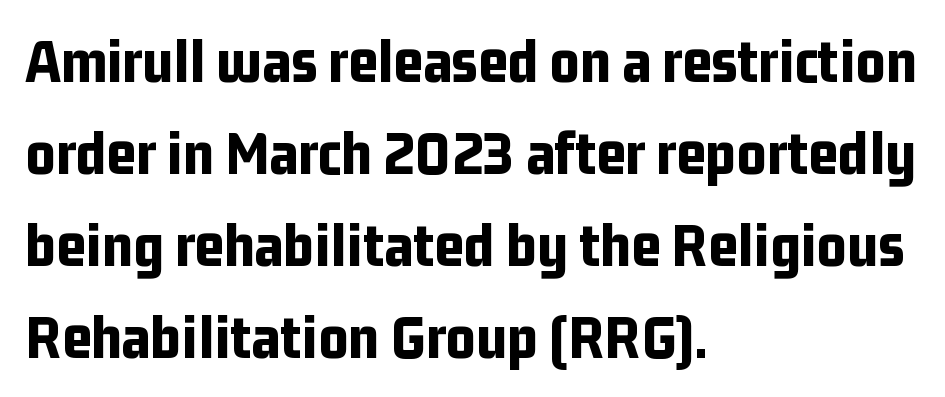
Tall strokes in this sample are plumb rather than angled. Evenly set lines give the paragraph a standard silhouette. Strong, thick strokes mark this as bold type. Character widths vary here, with narrow letters taking less room than wide ones. The glyphs in this specimen are sans serif. This rendering features lettering with no underline.
